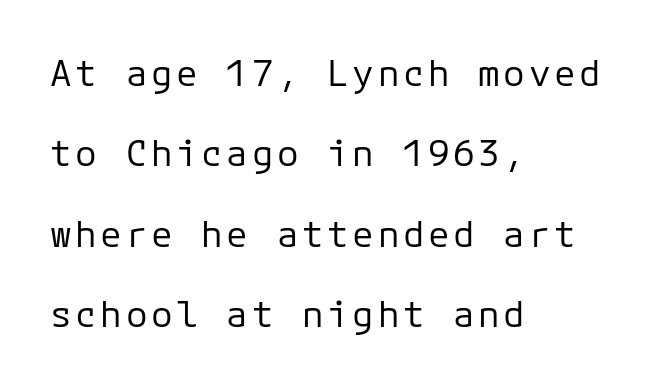
The font family rendered here belongs to the sans-serif group. Short and long lines alike share a common starting point at left. Think standard paragraph weight, or any step lighter than that. The glyphs are unaccompanied by any horizontal stroke below them. Style check: upright.
